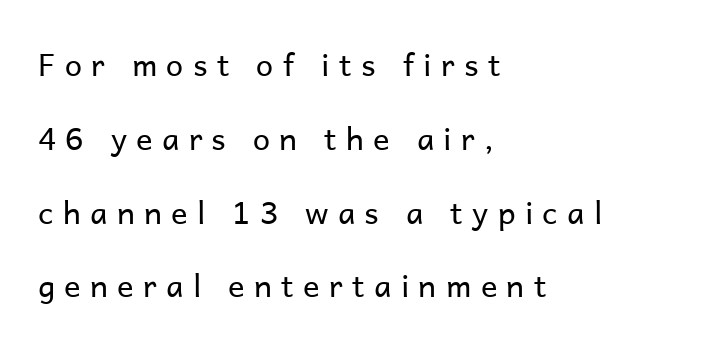
{"serif": "no", "italic": "no", "bold": "no", "weight": "regular", "width": "normal", "stroke_contrast": "low", "x_height": "medium", "monospaced": "no", "underline": "no", "align": "left", "line_spacing": "loose", "line_spacing_ratio": 2.38, "letter_spacing": "wide", "letter_spacing_em": 0.3, "glyph_px": 31}
